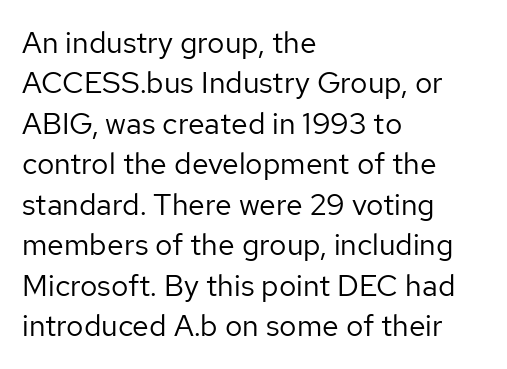
The image shows 30 px regular-weight sans-serif type, upright; set left-aligned, normal line spacing (1.35x), normal letter spacing, not underlined; low stroke contrast and a medium x-height.
